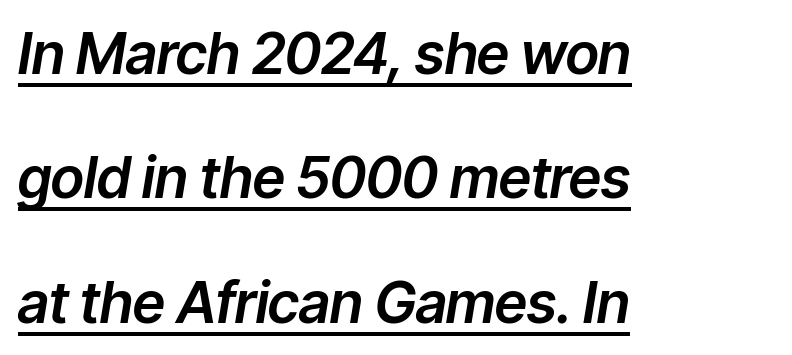
Q: Is the text italic (slanted)? A: Yes, it leans right by about 9 degrees.
Q: Is the text underlined? A: Yes.
Q: How is the paragraph aligned? A: Left-aligned.
Q: Is the spacing between letters normal or unusually wide? A: Normal.
Q: Is the spacing between lines tight, normal or loose? A: Loose.
Q: Width (condensed, normal, or wide)? A: Normal.
Q: Stroke contrast? A: Low.
Q: x-height? A: Medium.
Q: Monospaced? A: No.
